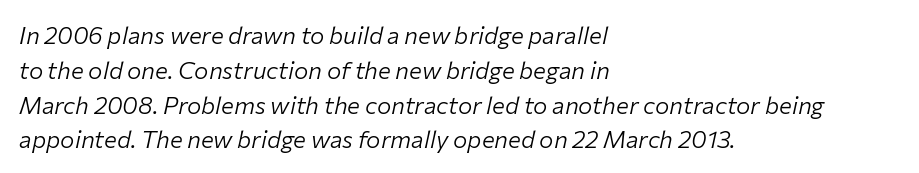
The setting favours the left margin, as ordinary paragraphs usually do. Yep, that's italic — everything's leaning. The glyphs are unaccompanied by any horizontal stroke below them. The rows are spaced the way most documents space them. The strokes are not fattened; the text isn't bold. Glyph-to-glyph distance matches everyday printed text.
